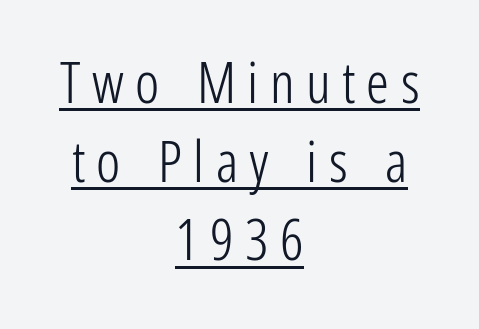
The image shows 57 px light, condensed sans-serif type, upright; set centered, normal line spacing (1.38x), unusually wide letter spacing (+0.2 em), underlined; low stroke contrast and a medium x-height.
